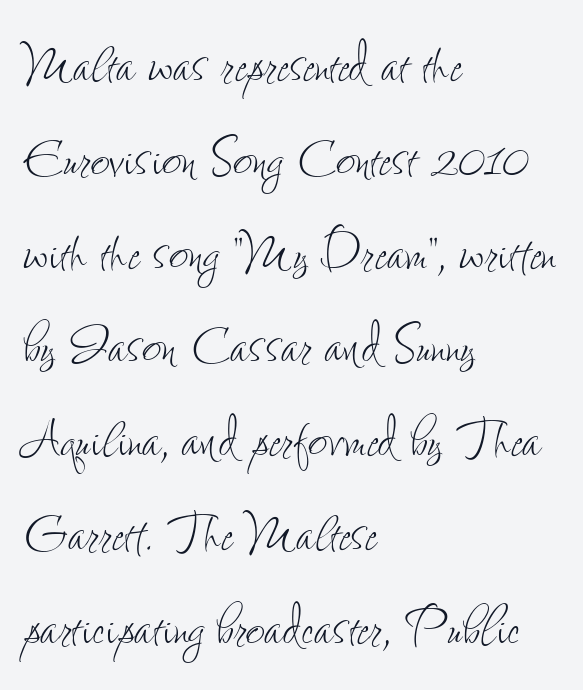
Rule under the text: the space is simply empty. Regular leading. On a weight scale, this lands at 450 or below. The lines are quadded left. Default kerning and tracking; the words read as compact shapes.
